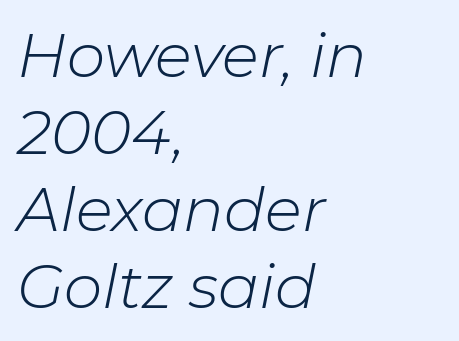
The image shows 61 px light type, italic (leaning right); set left-aligned, normal line spacing (1.26x), normal letter spacing, not underlined; low stroke contrast and a medium x-height.
